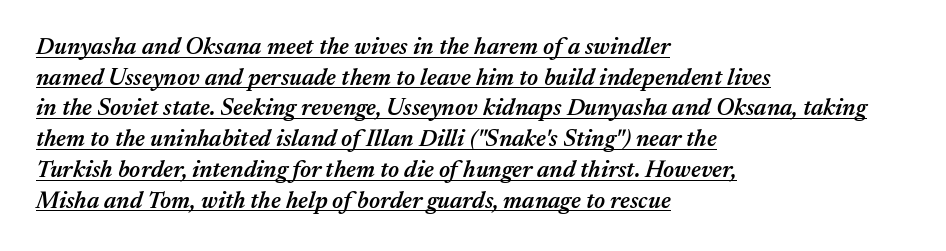
Q: Is the text bold? A: Semi-bold.
Q: Is the text italic (slanted)? A: Yes, it leans right by about 17 degrees.
Q: Is the text underlined? A: Yes.
Q: How is the paragraph aligned? A: Left-aligned.
Q: Is the spacing between letters normal or unusually wide? A: Normal.
Q: Is the spacing between lines tight, normal or loose? A: Normal.
